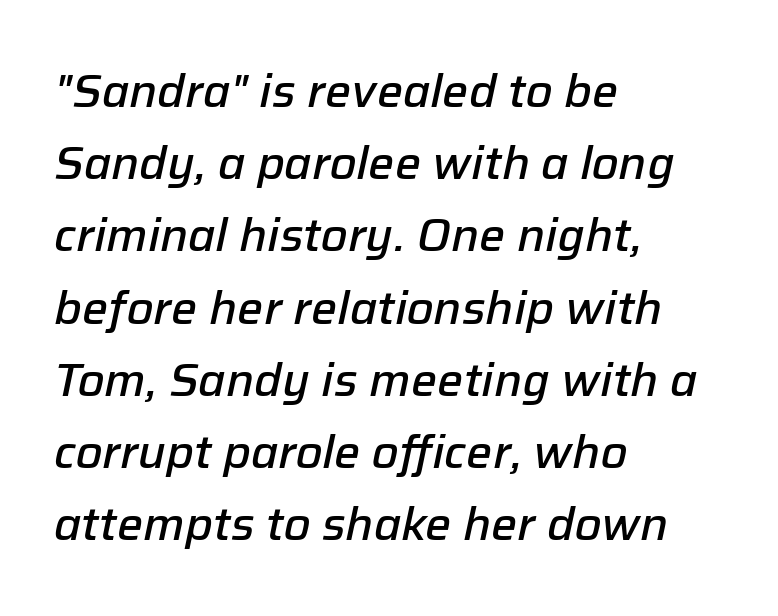
{"italic": "yes", "lean": "right", "slant_degrees": 12, "bold": "semi", "weight": "semibold", "width": "normal", "stroke_contrast": "low", "x_height": "medium", "monospaced": "no", "underline": "no", "align": "left", "line_spacing": "normal", "line_spacing_ratio": 1.57, "letter_spacing": "normal", "letter_spacing_em": 0.0, "glyph_px": 46}
